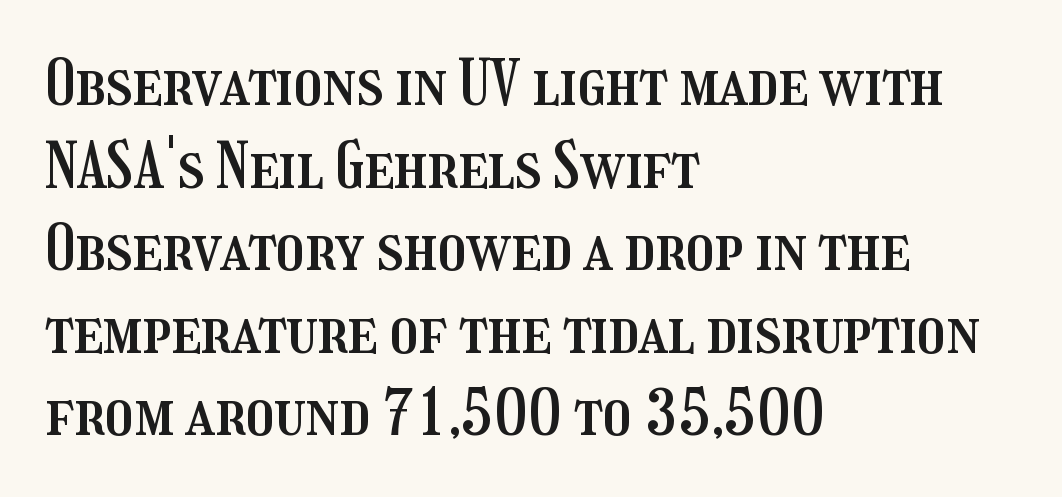
The image shows 63 px condensed type, upright; set left-aligned, normal line spacing (1.31x), normal letter spacing, not underlined; medium stroke contrast and a medium x-height.
